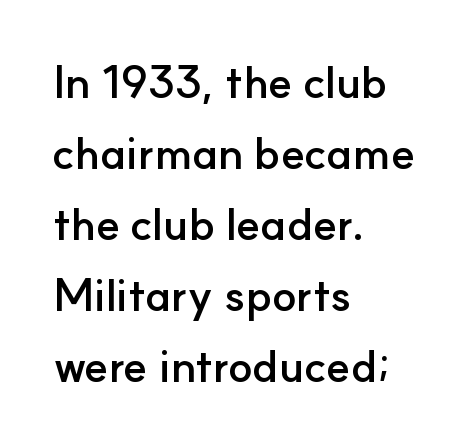
Notice how the stems are strictly vertical — no italics here. A typesetter would label this face a sans. The line-height multiplier appears to be the usual default. The letterforms sit shoulder to shoulder at normal distance.
